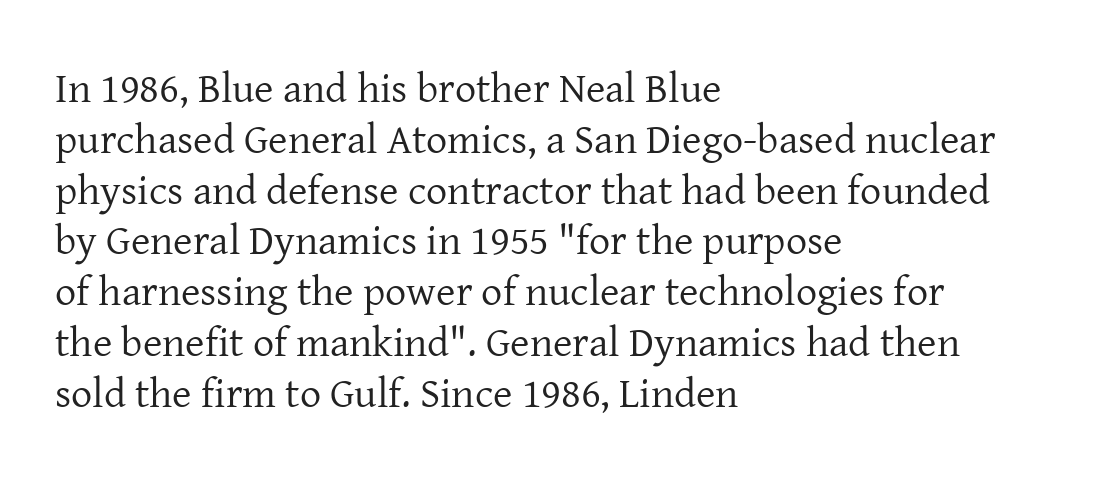
Q: Is the text bold? A: No.
Q: Is the text italic (slanted)? A: No, it is upright.
Q: Is the typeface a serif or a sans-serif typeface? A: Serif.
Q: Is the text underlined? A: No.
Q: How is the paragraph aligned? A: Left-aligned.
Q: Is the spacing between letters normal or unusually wide? A: Normal.
Q: Width (condensed, normal, or wide)? A: Normal.
Q: Stroke contrast? A: Low.
Q: x-height? A: Medium.
Q: Monospaced? A: No.
